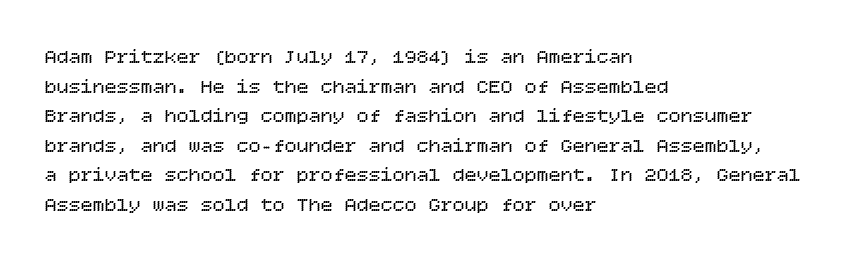
Compared with a typical body face, this is equally light or lighter still. The line texture is even and compact thanks to regular tracking. The space directly below the letters is spotless. Nope, not italic — everything's standing straight.
